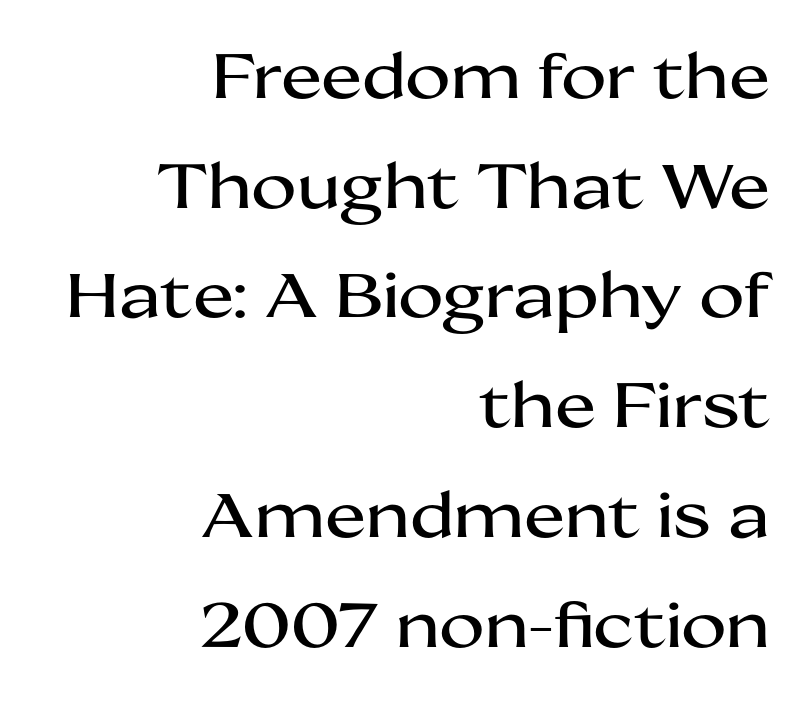
Q: Is the text italic (slanted)? A: No, it is upright.
Q: Is the text underlined? A: No.
Q: How is the paragraph aligned? A: Right-aligned.
Q: Is the spacing between letters normal or unusually wide? A: Normal.
Q: Width (condensed, normal, or wide)? A: Wide.
Q: Stroke contrast? A: Medium.
Q: x-height? A: Medium.
Q: Monospaced? A: No.
